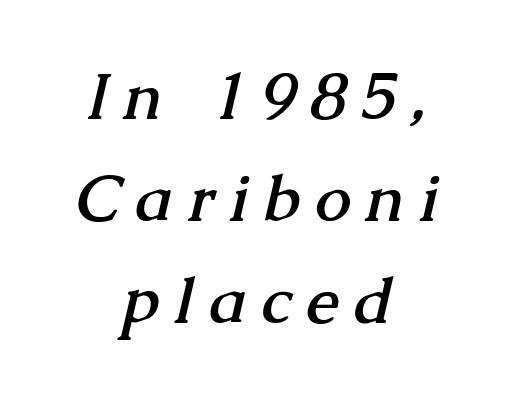
Q: Is the text bold? A: Yes.
Q: Is the typeface a serif or a sans-serif typeface? A: Serif.
Q: Is the text underlined? A: No.
Q: How is the paragraph aligned? A: Centered.
Q: Is the spacing between letters normal or unusually wide? A: Unusually wide.
Q: Is the spacing between lines tight, normal or loose? A: Normal.
Q: Width (condensed, normal, or wide)? A: Normal.
Q: Stroke contrast? A: Medium.
Q: x-height? A: Medium.
Q: Monospaced? A: No.
